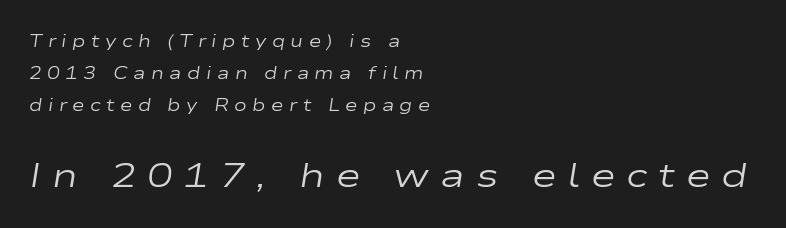
The image shows 34 px regular-weight, wide type, italic (leaning right); set left-aligned, line spacing 1.87x, unusually wide letter spacing (+0.32 em), not underlined; the second (bottom) block is 2.0x larger; low stroke contrast and a medium x-height.
